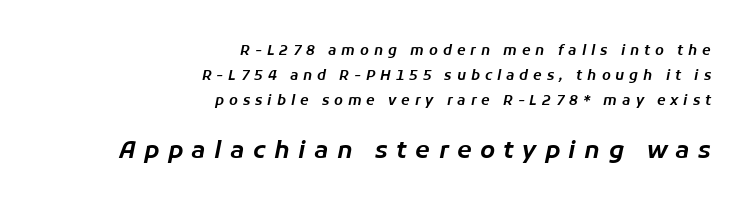
Q: Is the text italic (slanted)? A: Yes, it leans right by about 11 degrees.
Q: Is the text underlined? A: No.
Q: How is the paragraph aligned? A: Right-aligned.
Q: Is the spacing between letters normal or unusually wide? A: Unusually wide.
Q: Which block of text is set in a larger size, the first (top) or the second (bottom)? A: The second (bottom) one.
